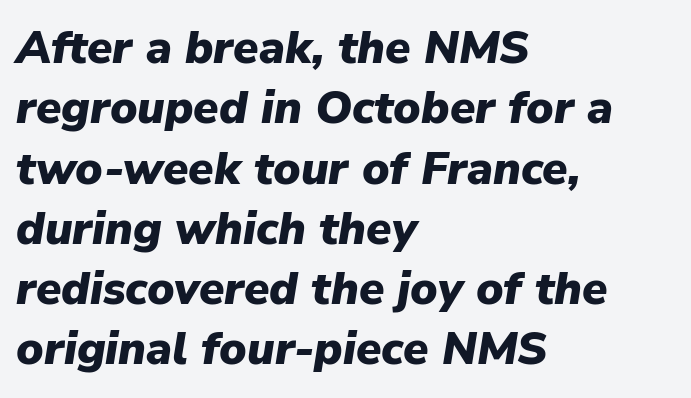
The image shows 46 px heavy type, italic (leaning right); set left-aligned, normal line spacing (1.31x), normal letter spacing, not underlined; low stroke contrast and a medium x-height.
